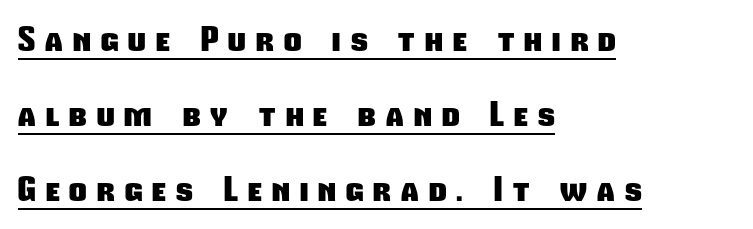
Q: Is the text bold? A: Yes.
Q: Is the typeface a serif or a sans-serif typeface? A: Sans-serif.
Q: Is the text underlined? A: Yes.
Q: How is the paragraph aligned? A: Left-aligned.
Q: Is the spacing between letters normal or unusually wide? A: Unusually wide.
Q: Is the spacing between lines tight, normal or loose? A: Loose.
Q: Width (condensed, normal, or wide)? A: Condensed.
Q: Stroke contrast? A: Low.
Q: x-height? A: Medium.
Q: Monospaced? A: No.
